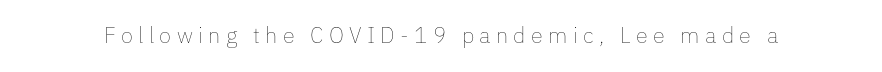
No heavy texture on the line: the type isn't bold. This sample uses expanded letter spacing, leaving extra air between glyphs. Just letters on the line, the space beneath them empty. The font's upright variant was chosen for this text.
